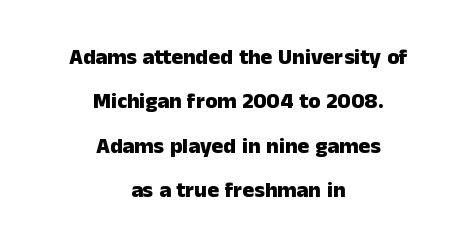
{"italic": "no", "bold": "yes", "underline": "no", "align": "center", "line_spacing": "loose", "line_spacing_ratio": 2.02, "letter_spacing": "normal", "letter_spacing_em": 0.0, "glyph_px": 22}
